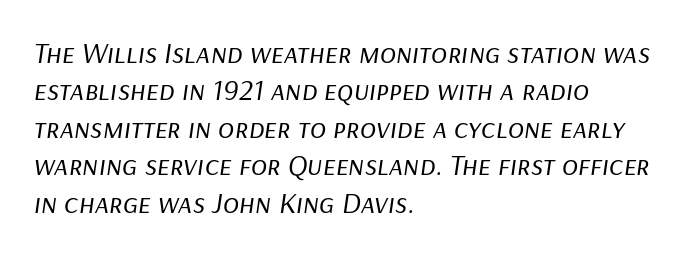
The image shows 30 px regular-weight type, italic (leaning right); set left-aligned, normal line spacing (1.25x), normal letter spacing, not underlined; low stroke contrast and a medium x-height.
